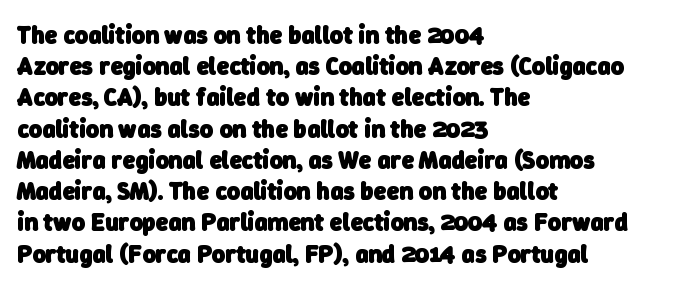
Horizontal alignment here is leftward, the default for most running prose. Rows of type keep a routine distance in the vertical direction. Bare-footed words on every line. Nothing unusual about the tracking: characters are spaced as the font intends.
